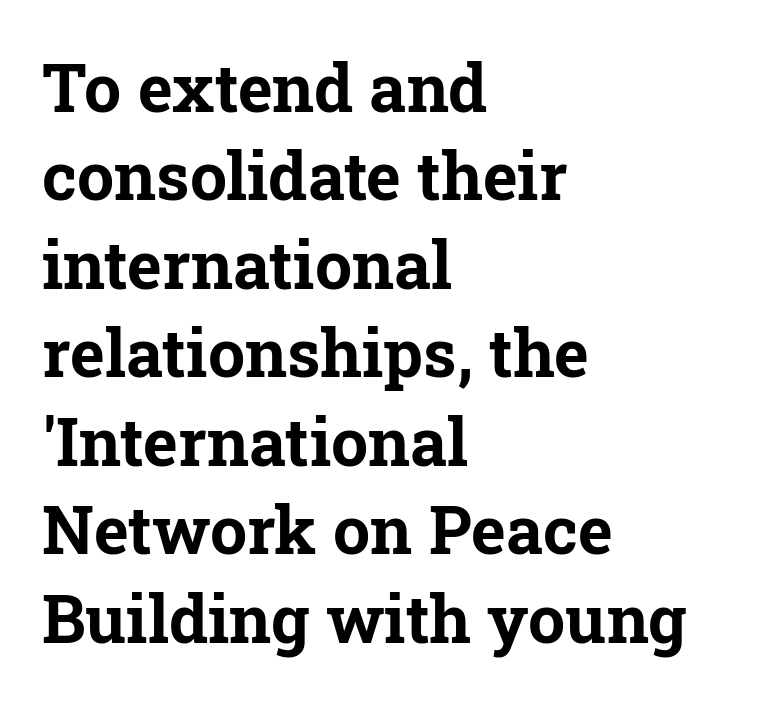
Anything drawn beneath the words? Only blank space. Letter spacing: default. A typesetter would call this proportional, since set widths differ per character. Visually the block forms a straight wall on the left and a jagged coastline on the right. Look at the bottom of the vertical strokes: they flare into serifs here. What's the leading like? Ordinary, nothing unusual.
